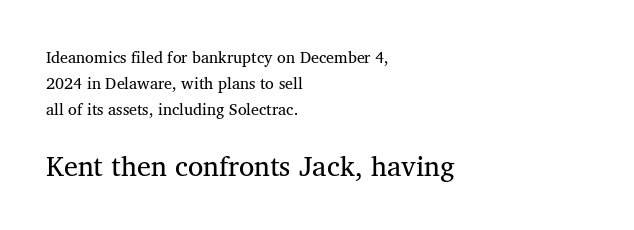
The passage shown begins with its smaller block and ends with its larger one. Font category for this specimen: serif. Varying glyph widths throughout — classic text-font behaviour. Descender tails drop into unmarked territory. Does the copy run flush right? No — it runs flush left. Interline gaps are of average width in this sample.
